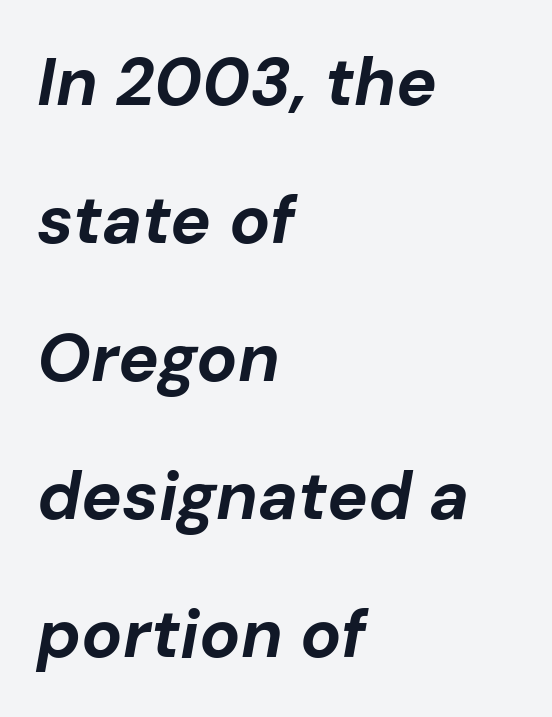
Each letter keeps its own natural width here, so spacing adapts to shape. Words appear dense and cohesive because spacing is normal. Check the space under the baseline: it is left empty. Slant detected: the letters are inclined. Chunky letters — that's bold for sure. You could fit nearly another row in the gap between these rows.
